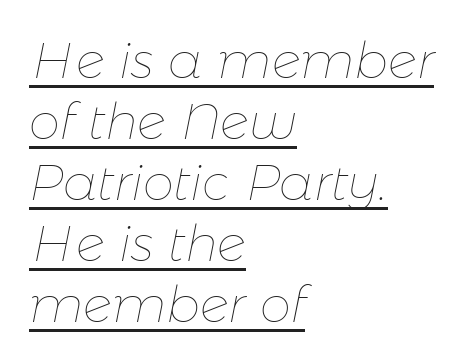
{"italic": "yes", "lean": "right", "slant_degrees": 11, "bold": "no", "weight": "thin", "width": "normal", "stroke_contrast": "low", "x_height": "medium", "monospaced": "no", "underline": "yes", "align": "left", "line_spacing_ratio": 1.22, "letter_spacing": "normal", "letter_spacing_em": 0.0, "glyph_px": 50}
